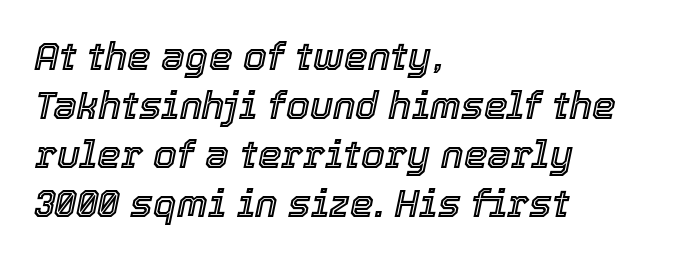
The image shows 38 px text type, italic (leaning right); set left-aligned, normal line spacing (1.29x), normal letter spacing, not underlined; a medium x-height.
